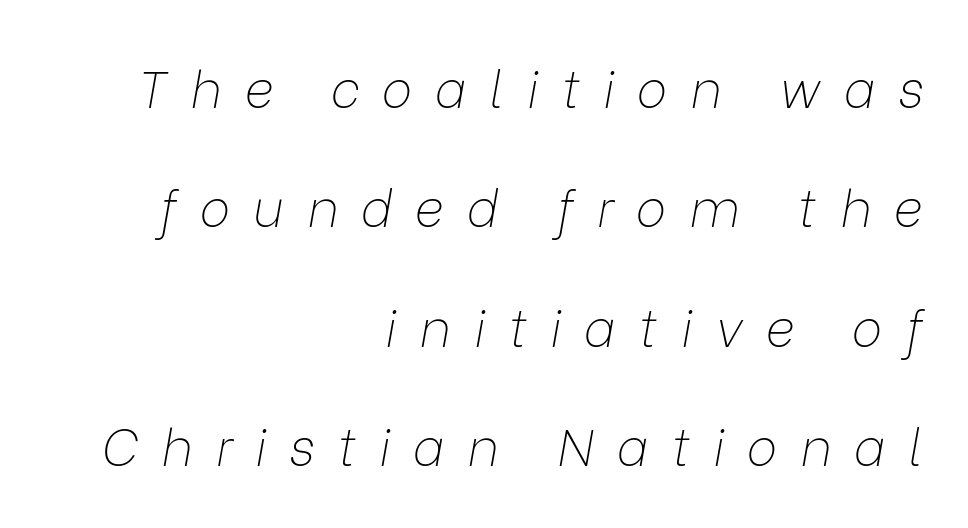
{"italic": "yes", "lean": "right", "slant_degrees": 9, "bold": "no", "weight": "thin", "width": "normal", "stroke_contrast": "low", "x_height": "medium", "monospaced": "no", "underline": "no", "align": "right", "line_spacing": "loose", "line_spacing_ratio": 2.34, "letter_spacing": "wide", "letter_spacing_em": 0.45, "glyph_px": 51}
